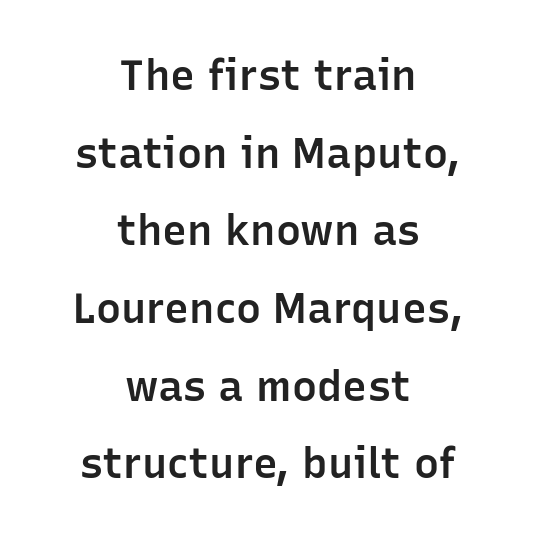
Q: Is the text bold? A: Semi-bold.
Q: Is the text italic (slanted)? A: No, it is upright.
Q: Is the typeface a serif or a sans-serif typeface? A: Sans-serif.
Q: Is the text underlined? A: No.
Q: How is the paragraph aligned? A: Centered.
Q: Is the spacing between letters normal or unusually wide? A: Normal.
Q: Width (condensed, normal, or wide)? A: Normal.
Q: Stroke contrast? A: Low.
Q: x-height? A: Medium.
Q: Monospaced? A: No.
